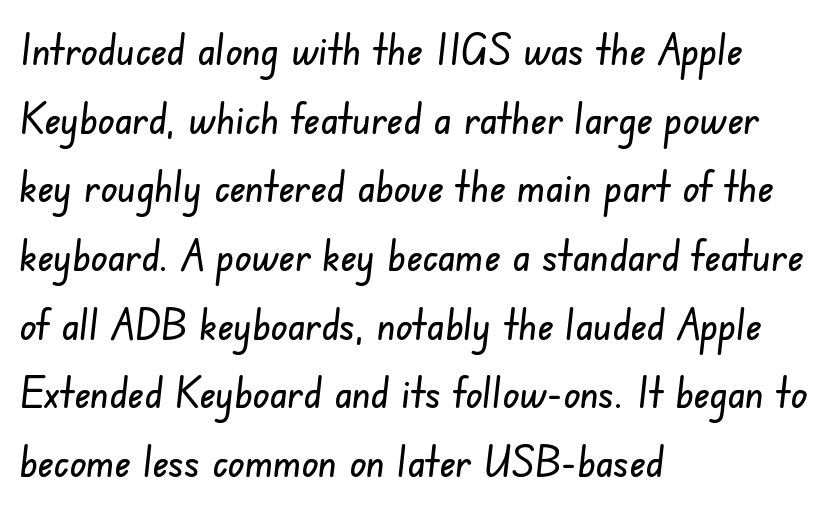
Q: Is the typeface a serif or a sans-serif typeface? A: Sans-serif.
Q: Is the text underlined? A: No.
Q: How is the paragraph aligned? A: Left-aligned.
Q: Is the spacing between letters normal or unusually wide? A: Normal.
Q: Is the spacing between lines tight, normal or loose? A: Normal.
Q: Width (condensed, normal, or wide)? A: Condensed.
Q: Stroke contrast? A: Low.
Q: x-height? A: Small.
Q: Monospaced? A: No.
